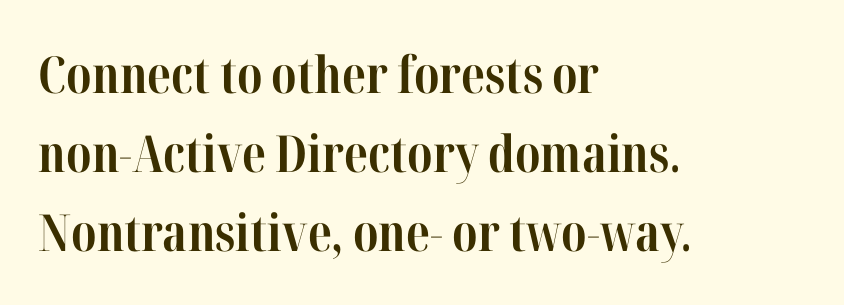
The image shows 51 px bold, condensed serif type, upright; set left-aligned, normal line spacing (1.55x), normal letter spacing, not underlined; high stroke contrast and a medium x-height.
